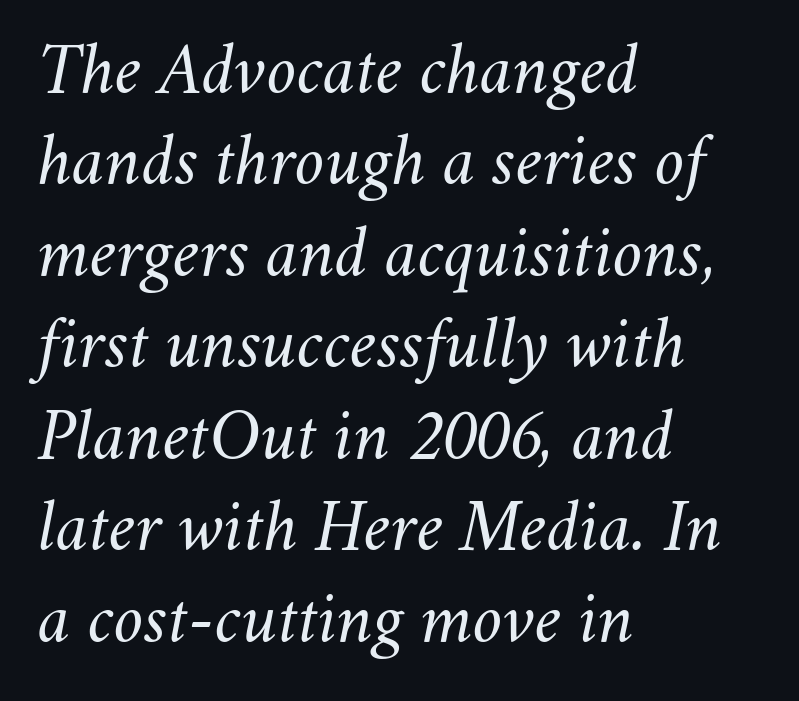
{"italic": "yes", "lean": "right", "slant_degrees": 11, "bold": "no", "weight": "light", "width": "normal", "stroke_contrast": "medium", "x_height": "small", "monospaced": "no", "underline": "no", "align": "left", "line_spacing_ratio": 1.22, "letter_spacing": "normal", "letter_spacing_em": 0.0, "glyph_px": 75}
